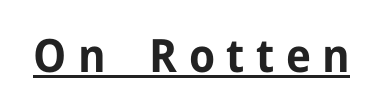
{"serif": "no", "italic": "no", "bold": "yes", "weight": "bold", "width": "normal", "stroke_contrast": "low", "x_height": "medium", "monospaced": "no", "underline": "yes", "letter_spacing": "wide", "letter_spacing_em": 0.25, "glyph_px": 46}
